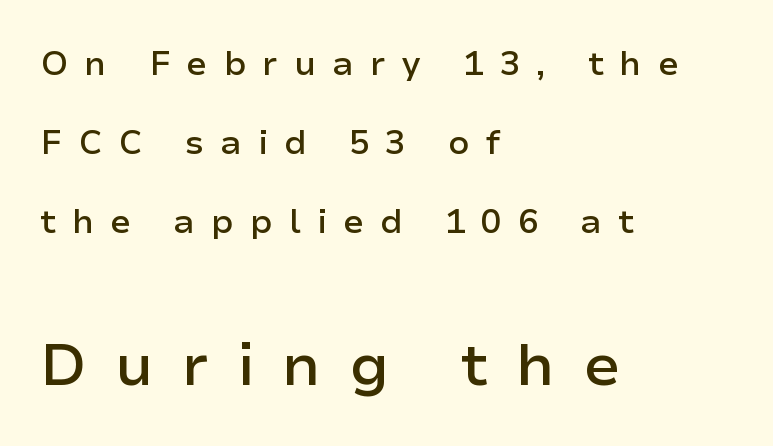
This is the regular roman posture of the typeface. Plain, unruled lines of type. Every row of glyphs begins at an identical x-position on the left. Looks like regular typesetting: each glyph gets only the width it needs. Is the lower block the larger one? Yes — the lower block carries the bigger type. Is the letter spacing exaggerated? Yes — the characters are pushed far apart.
